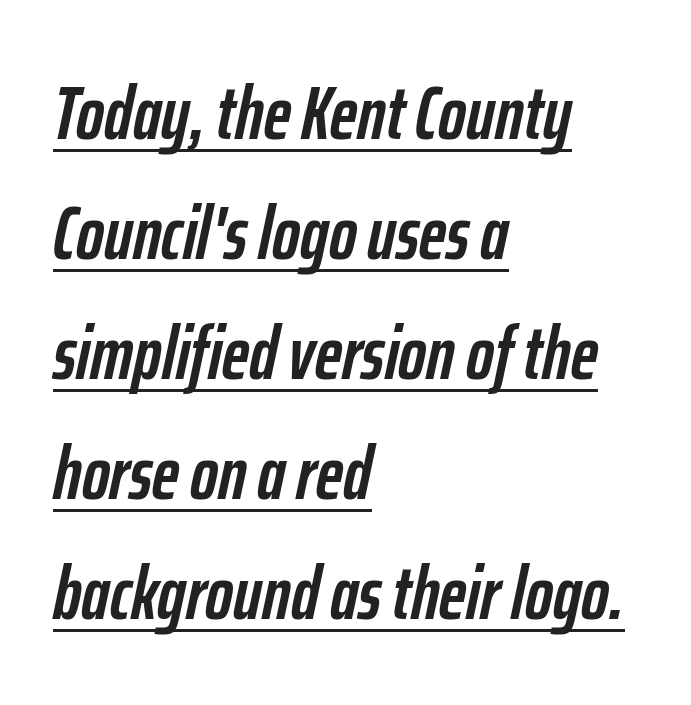
{"italic": "yes", "lean": "right", "slant_degrees": 12, "bold": "yes", "weight": "semibold", "width": "condensed", "stroke_contrast": "low", "x_height": "medium", "monospaced": "no", "underline": "yes", "align": "left", "line_spacing": "normal", "line_spacing_ratio": 1.6, "letter_spacing": "normal", "letter_spacing_em": 0.0, "glyph_px": 75}
